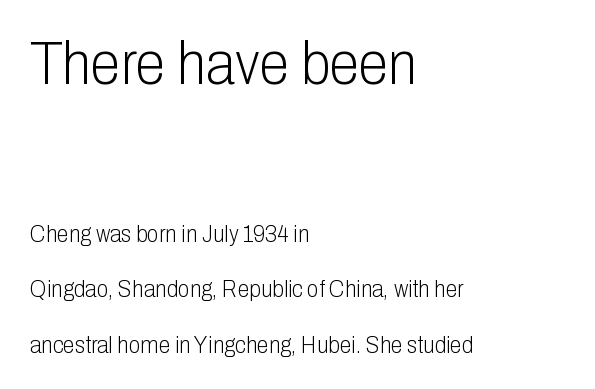
Q: Is the text bold? A: No.
Q: Is the text italic (slanted)? A: No, it is upright.
Q: Is the typeface a serif or a sans-serif typeface? A: Sans-serif.
Q: Is the text underlined? A: No.
Q: How is the paragraph aligned? A: Left-aligned.
Q: Is the spacing between letters normal or unusually wide? A: Normal.
Q: Is the spacing between lines tight, normal or loose? A: Loose.
Q: Which block of text is set in a larger size, the first (top) or the second (bottom)? A: The first (top) one.
Q: Width (condensed, normal, or wide)? A: Condensed.
Q: Stroke contrast? A: Low.
Q: x-height? A: Medium.
Q: Monospaced? A: No.
